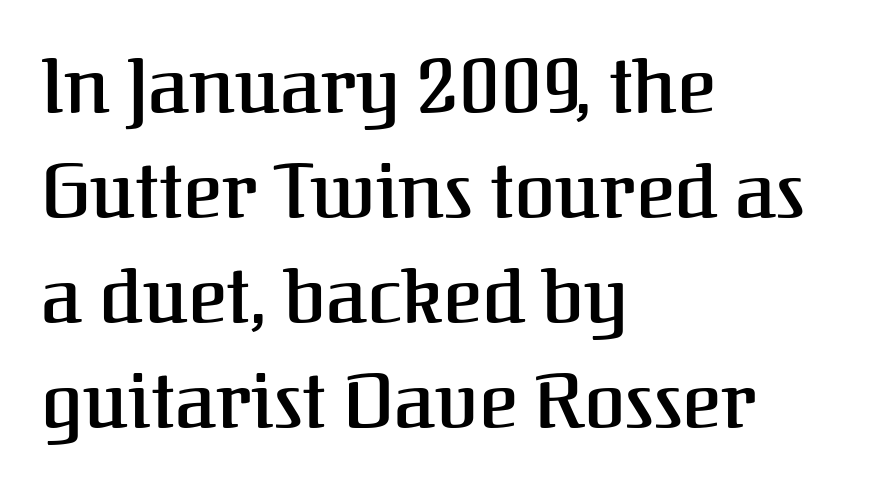
Q: Is the text italic (slanted)? A: No, it is upright.
Q: Is the typeface a serif or a sans-serif typeface? A: Serif.
Q: Is the text underlined? A: No.
Q: How is the paragraph aligned? A: Left-aligned.
Q: Is the spacing between letters normal or unusually wide? A: Normal.
Q: Is the spacing between lines tight, normal or loose? A: Normal.
Q: Width (condensed, normal, or wide)? A: Normal.
Q: Stroke contrast? A: Medium.
Q: x-height? A: Medium.
Q: Monospaced? A: No.
